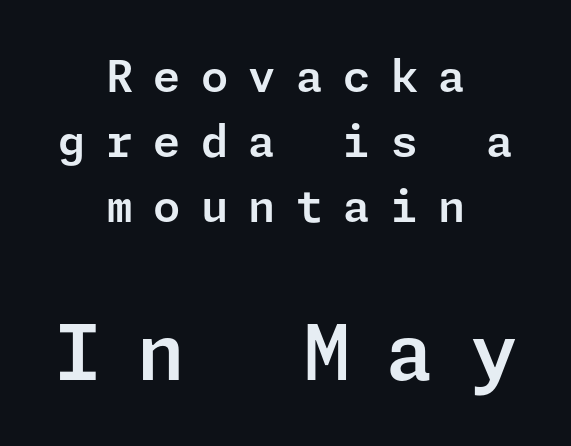
{"serif": "no", "italic": "no", "width": "normal", "stroke_contrast": "low", "x_height": "medium", "underline": "no", "align": "center", "line_spacing": "normal", "line_spacing_ratio": 1.48, "letter_spacing": "wide", "letter_spacing_em": 0.46, "larger_block": "second", "size_ratio": 1.75, "glyph_px": 77}
